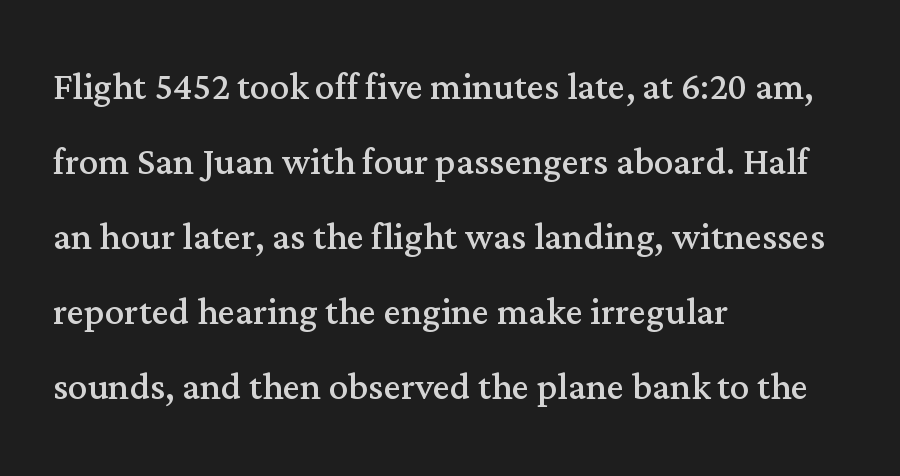
{"serif": "yes", "italic": "no", "bold": "no", "weight": "regular", "width": "normal", "stroke_contrast": "medium", "x_height": "medium", "monospaced": "no", "underline": "no", "align": "left", "line_spacing": "normal", "line_spacing_ratio": 1.56, "letter_spacing": "normal", "letter_spacing_em": 0.0, "glyph_px": 48}
